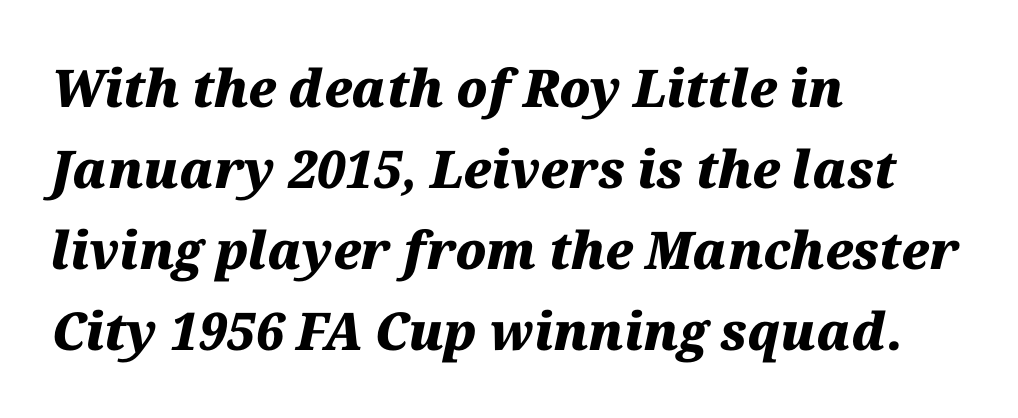
Proportional: the letters do not fall into vertical columns. A normal amount of white space separates one row of letters from the next. Just letters on the line, the space beneath them empty. The rendering applies a slant to the glyphs. Here the glyphs are tracked normally, forming tight word shapes.
